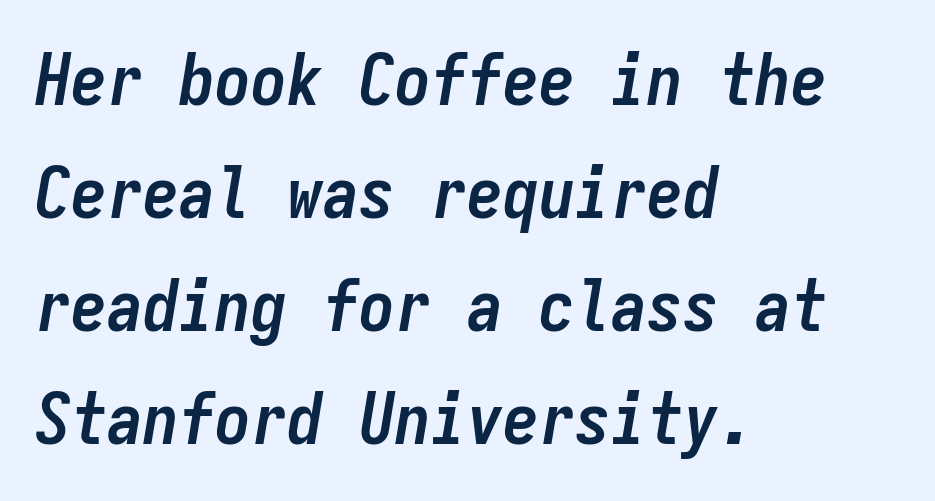
Quick note: interline space is typical. The rendering applies a slant to the glyphs. This sample has the even, mechanical cadence of fixed-width lettering. A full-strength bold gives these letters their thick strokes. Check the space under the baseline: it is left empty. The letterforms sit shoulder to shoulder at normal distance.
